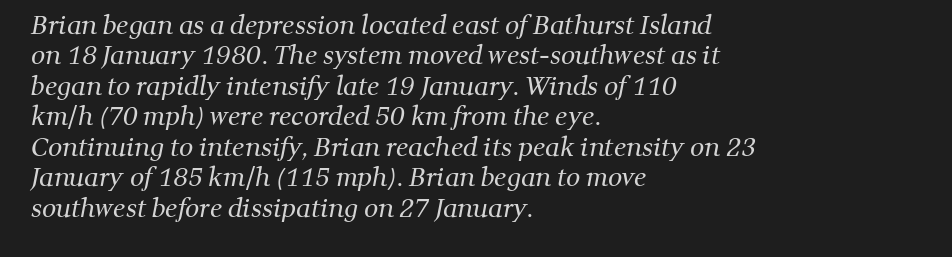
The image shows 25 px text type; set left-aligned, line spacing 1.22x, normal letter spacing, not underlined.
